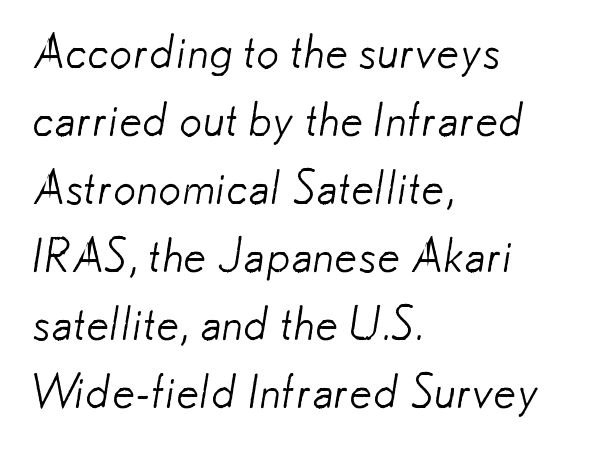
Q: Is the text bold? A: No.
Q: Is the typeface a serif or a sans-serif typeface? A: Sans-serif.
Q: Is the text underlined? A: No.
Q: How is the paragraph aligned? A: Left-aligned.
Q: Is the spacing between letters normal or unusually wide? A: Normal.
Q: Is the spacing between lines tight, normal or loose? A: Normal.
Q: Width (condensed, normal, or wide)? A: Normal.
Q: Stroke contrast? A: Low.
Q: x-height? A: Small.
Q: Monospaced? A: No.
